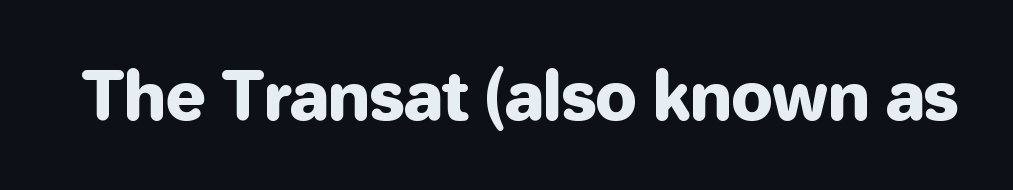
The face used here is rendered with its standard letterfit. Varying glyph widths throughout — classic text-font behaviour. Glance below the letters and you will spot only blank space. Vertical strokes here are truly vertical. A typesetter would label this face a sans.
